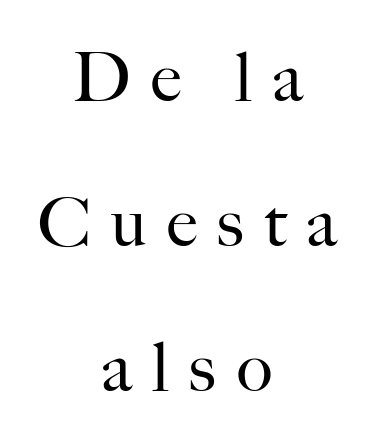
The image shows 68 px regular-weight serif type, upright; set centered, loose line spacing (2.13x), unusually wide letter spacing (+0.3 em), not underlined; high stroke contrast and a small x-height.
